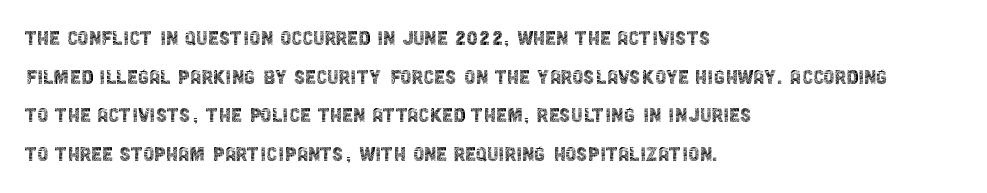
Q: Is the text bold? A: No.
Q: Is the text italic (slanted)? A: No, it is upright.
Q: Is the text underlined? A: No.
Q: How is the paragraph aligned? A: Left-aligned.
Q: Is the spacing between letters normal or unusually wide? A: Normal.
Q: Is the spacing between lines tight, normal or loose? A: Normal.
